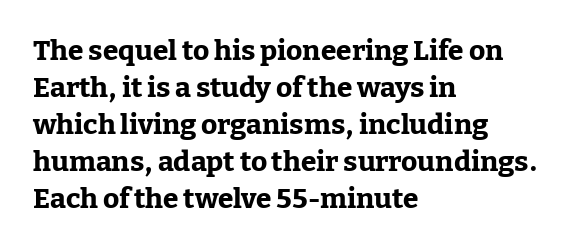
Q: Is the text bold? A: Yes.
Q: Is the text italic (slanted)? A: No, it is upright.
Q: Is the typeface a serif or a sans-serif typeface? A: Serif.
Q: Is the text underlined? A: No.
Q: How is the paragraph aligned? A: Left-aligned.
Q: Is the spacing between letters normal or unusually wide? A: Normal.
Q: Is the spacing between lines tight, normal or loose? A: Normal.
Q: Width (condensed, normal, or wide)? A: Normal.
Q: Stroke contrast? A: Low.
Q: x-height? A: Medium.
Q: Monospaced? A: No.
